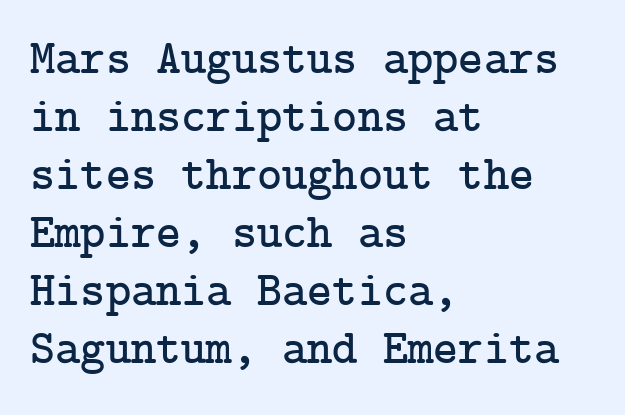
The image shows 48 px serif type, upright; set left-aligned, line spacing 1.21x, normal letter spacing, not underlined; low stroke contrast and a medium x-height.
